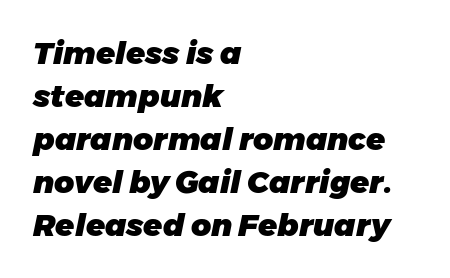
Q: Is the text bold? A: Yes.
Q: Is the text italic (slanted)? A: Yes, it leans right by about 11 degrees.
Q: Is the text underlined? A: No.
Q: How is the paragraph aligned? A: Left-aligned.
Q: Is the spacing between letters normal or unusually wide? A: Normal.
Q: Is the spacing between lines tight, normal or loose? A: Normal.
Q: Width (condensed, normal, or wide)? A: Normal.
Q: Stroke contrast? A: Low.
Q: x-height? A: Medium.
Q: Monospaced? A: No.
